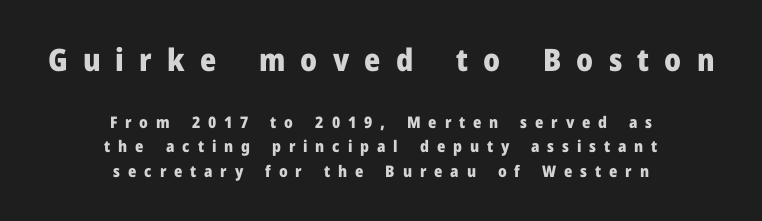
Q: Is the text bold? A: Yes.
Q: Is the text italic (slanted)? A: No, it is upright.
Q: Is the typeface a serif or a sans-serif typeface? A: Sans-serif.
Q: Is the text underlined? A: No.
Q: How is the paragraph aligned? A: Centered.
Q: Is the spacing between letters normal or unusually wide? A: Unusually wide.
Q: Is the spacing between lines tight, normal or loose? A: Normal.
Q: Which block of text is set in a larger size, the first (top) or the second (bottom)? A: The first (top) one.
Q: Width (condensed, normal, or wide)? A: Normal.
Q: Stroke contrast? A: Low.
Q: x-height? A: Medium.
Q: Monospaced? A: No.
